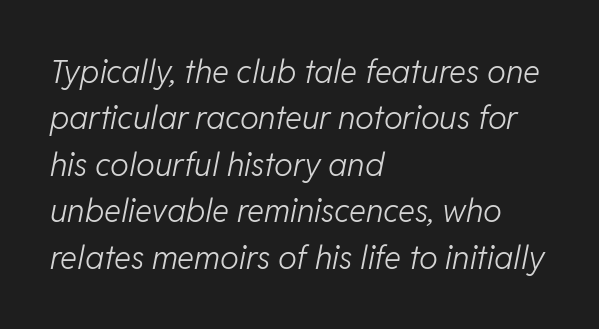
Is the type heavy? It reads as light-to-regular instead. This is oblique type, the kind used for emphasis or titles. This sample has the flowing, uneven cadence of proportional lettering. One-word summary of the alignment: left.
